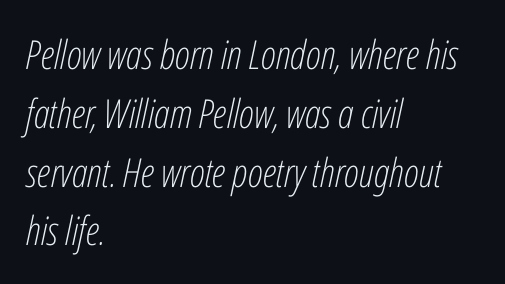
The image shows 40 px light, condensed type, italic (leaning right); set left-aligned, normal line spacing (1.47x), normal letter spacing, not underlined; low stroke contrast and a medium x-height.
